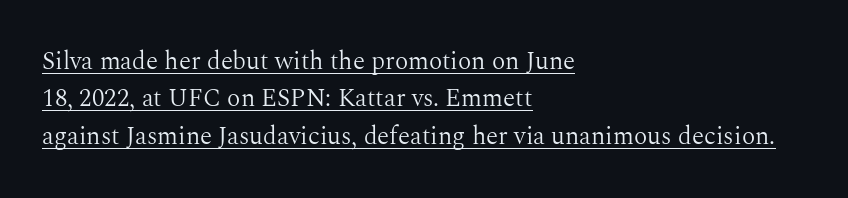
Tracking value appears to be zero — textbook default spacing. Regular leading. Descenders here cross a horizontal rule under the line. Is the block centered? No — it sits flush against the left margin. Vertical strokes here are truly vertical.
